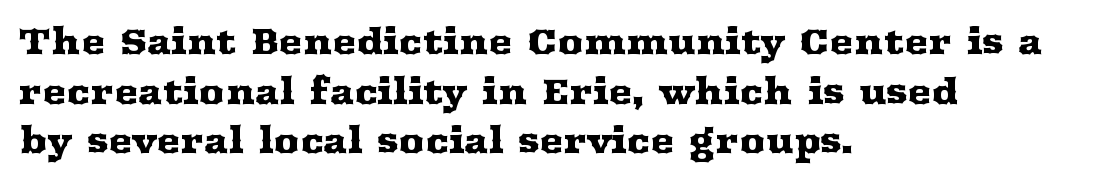
How would I describe the line gaps? Plain and ordinary. Has an underline been added? It has not. Tall strokes in this sample are plumb rather than angled. These lines keep a tight, regular rhythm from letter to letter. A typesetter would call this proportional, since set widths differ per character. Visually the block forms a straight wall on the left and a jagged coastline on the right.
